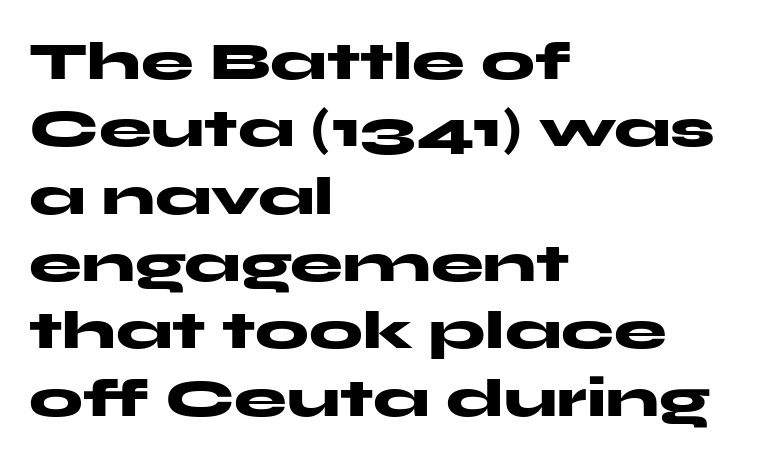
{"serif": "no", "italic": "no", "bold": "yes", "weight": "heavy", "width": "wide", "stroke_contrast": "medium", "x_height": "medium", "monospaced": "no", "underline": "no", "align": "left", "line_spacing": "normal", "line_spacing_ratio": 1.27, "letter_spacing": "normal", "letter_spacing_em": 0.0, "glyph_px": 53}
